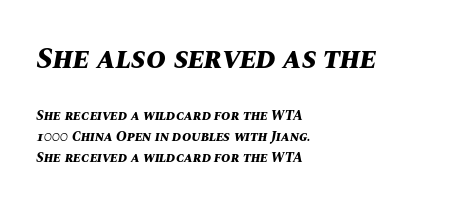
{"italic": "yes", "lean": "right", "slant_degrees": 10, "bold": "yes", "weight": "bold", "width": "normal", "stroke_contrast": "medium", "x_height": "large", "monospaced": "no", "underline": "no", "align": "left", "line_spacing": "normal", "line_spacing_ratio": 1.5, "letter_spacing": "normal", "letter_spacing_em": 0.0, "larger_block": "first", "size_ratio": 2.14, "glyph_px": 30}
